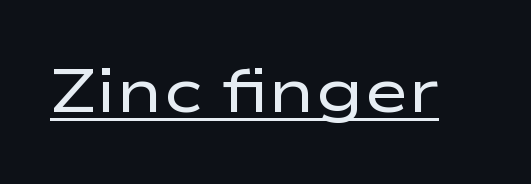
Look at the bottom of the vertical strokes: they stop flat, with no serifs. Spacing verdict: proportional, widths tailored to each character. Glyph-to-glyph distance matches everyday printed text. Posture: vertical. Each line of the rendering has a horizontal stroke beneath the glyphs.
